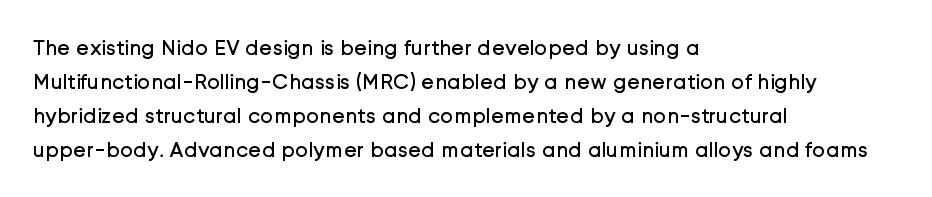
Caption: multi-line text, flush left, ragged right. Rendered with straight, roman letterforms. Beneath every word, the page is bare. Weight: not bold — regular or lighter. Nobody touched the tracking dial on this one. Vertically, the passage feels balanced, rows spaced as you'd expect.
